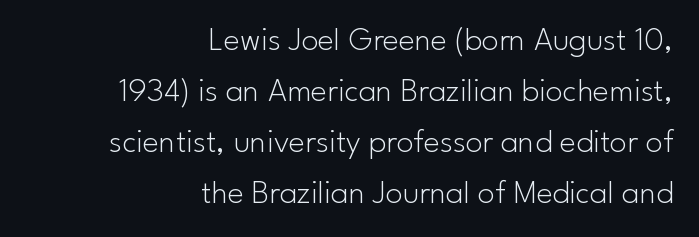
{"serif": "no", "italic": "no", "bold": "no", "weight": "light", "width": "normal", "stroke_contrast": "low", "x_height": "small", "monospaced": "no", "underline": "no", "align": "right", "line_spacing": "normal", "line_spacing_ratio": 1.5, "letter_spacing": "normal", "letter_spacing_em": 0.0, "glyph_px": 34}
